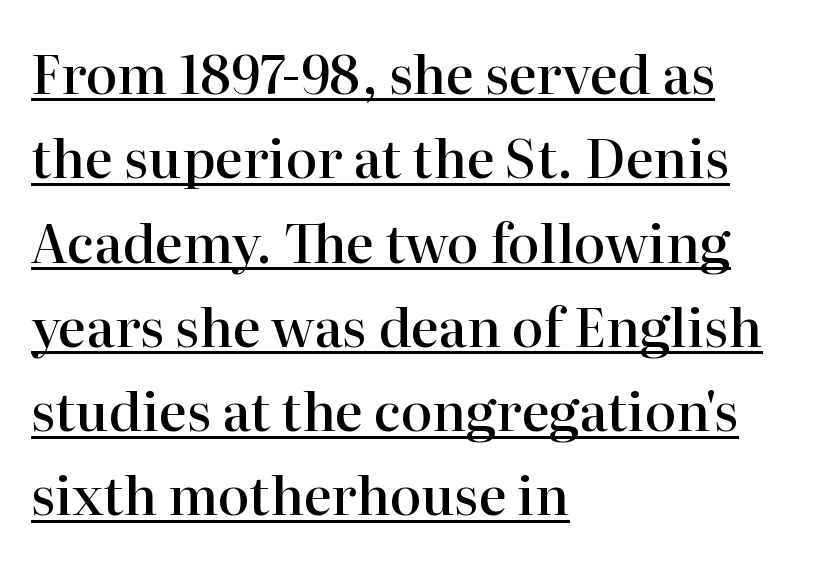
{"serif": "yes", "italic": "no", "bold": "semi", "weight": "semibold", "width": "normal", "stroke_contrast": "high", "x_height": "medium", "monospaced": "no", "underline": "yes", "align": "left", "line_spacing": "normal", "line_spacing_ratio": 1.59, "letter_spacing": "normal", "letter_spacing_em": 0.0, "glyph_px": 53}
